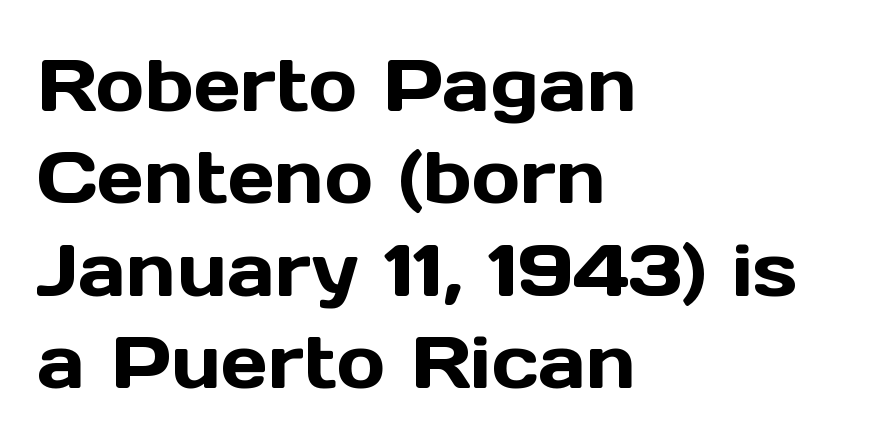
Q: Is the text italic (slanted)? A: No, it is upright.
Q: Is the typeface a serif or a sans-serif typeface? A: Sans-serif.
Q: Is the text underlined? A: No.
Q: How is the paragraph aligned? A: Left-aligned.
Q: Is the spacing between letters normal or unusually wide? A: Normal.
Q: Is the spacing between lines tight, normal or loose? A: Normal.
Q: Width (condensed, normal, or wide)? A: Normal.
Q: x-height? A: Medium.
Q: Monospaced? A: No.
